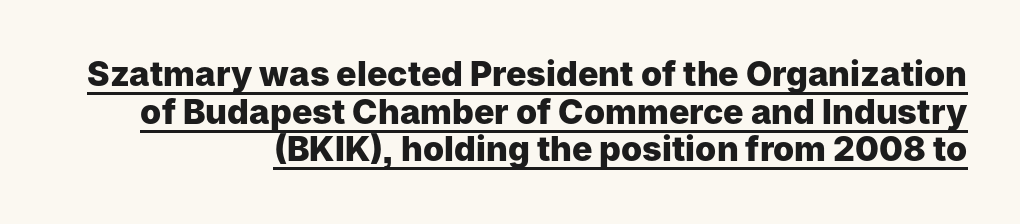
A continuous stroke trails under the words, as in a hyperlink. Vertical spacing — tight. A full-strength bold gives these letters their thick strokes. A typesetter would call this zero additional tracking. Casual observation: everything's shoved over to the right. Do the characters align in a grid? No, the font is proportional.
